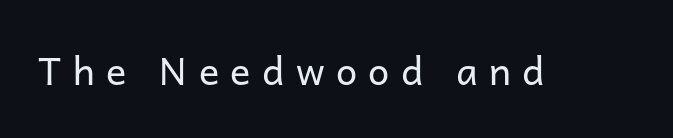
The area under the type is left untouched. Does the type have serifs? No, each stem ends abruptly. Think of a printed novel: that variable character pitch is what you see here. Tracking here is generous; glyphs stand well apart from one another.
